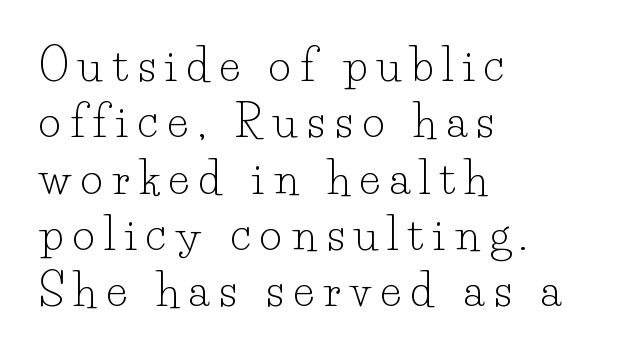
The image shows 43 px light serif type, upright; set left-aligned, normal line spacing (1.31x), unusually wide letter spacing (+0.23 em), not underlined; low stroke contrast and a small x-height.
